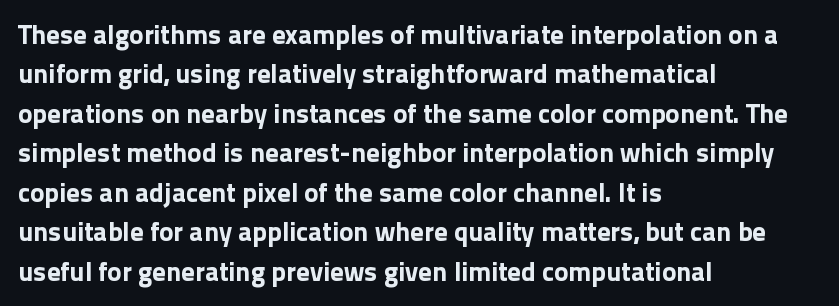
Q: Is the text bold? A: Yes.
Q: Is the text italic (slanted)? A: No, it is upright.
Q: Is the text underlined? A: No.
Q: How is the paragraph aligned? A: Left-aligned.
Q: Is the spacing between letters normal or unusually wide? A: Normal.
Q: Is the spacing between lines tight, normal or loose? A: Normal.
